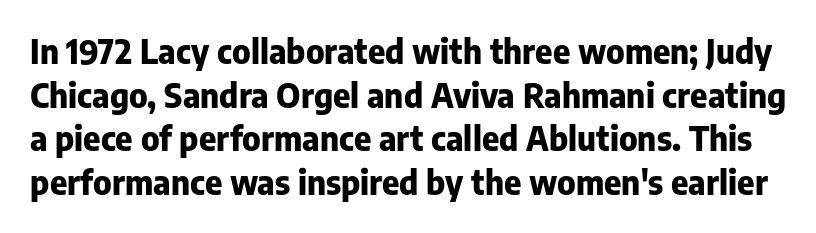
{"serif": "no", "italic": "no", "bold": "yes", "weight": "heavy", "width": "normal", "stroke_contrast": "low", "x_height": "medium", "monospaced": "no", "underline": "no", "line_spacing": "normal", "line_spacing_ratio": 1.32, "letter_spacing": "normal", "letter_spacing_em": 0.0, "glyph_px": 33}
